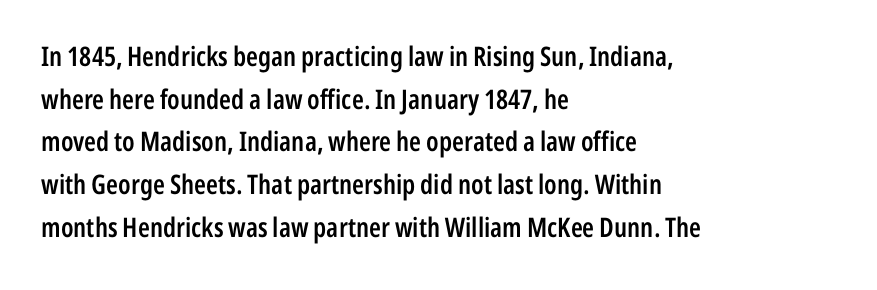
The image shows 27 px text type, upright; set left-aligned, normal line spacing (1.58x), normal letter spacing, not underlined.
